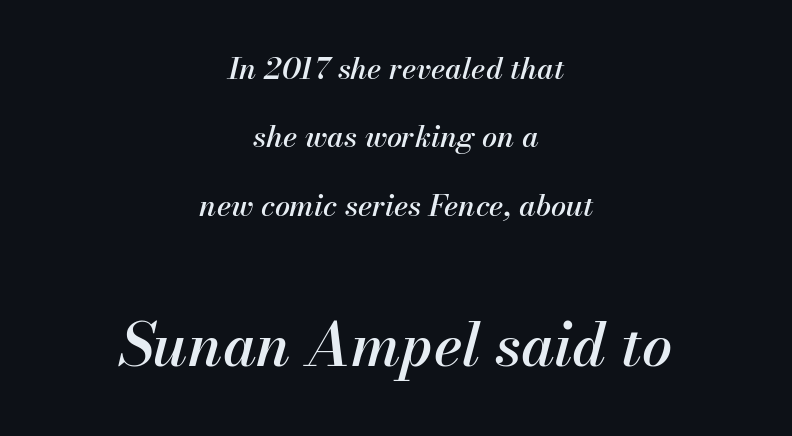
{"italic": "yes", "lean": "right", "slant_degrees": 13, "width": "normal", "stroke_contrast": "medium", "x_height": "small", "monospaced": "no", "underline": "no", "align": "center", "line_spacing": "loose", "line_spacing_ratio": 2.28, "letter_spacing": "normal", "letter_spacing_em": 0.0, "larger_block": "second", "size_ratio": 2.0, "glyph_px": 60}
